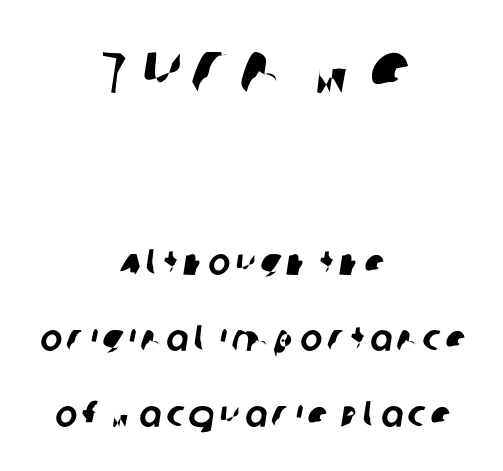
The image shows 74 px sans-serif type; set centered, loose line spacing (2.05x), not underlined; the first (top) block is 2.0x larger; low stroke contrast and a large x-height.
